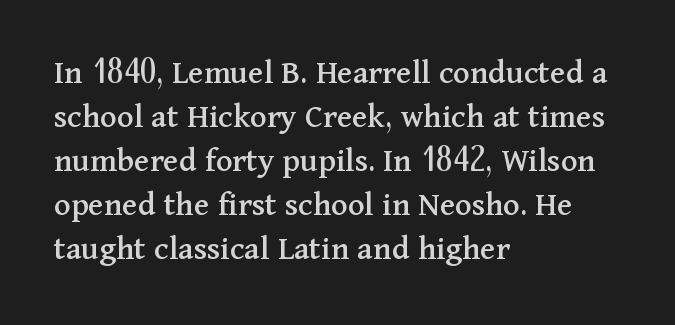
{"serif": "yes", "italic": "no", "width": "normal", "stroke_contrast": "medium", "x_height": "medium", "monospaced": "no", "underline": "no", "align": "left", "line_spacing": "normal", "line_spacing_ratio": 1.26, "letter_spacing": "normal", "letter_spacing_em": 0.0, "glyph_px": 35}
